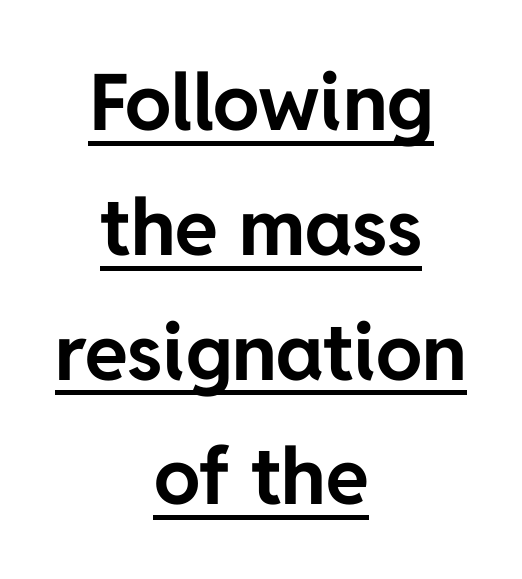
Q: Is the text bold? A: Yes.
Q: Is the text italic (slanted)? A: No, it is upright.
Q: Is the typeface a serif or a sans-serif typeface? A: Sans-serif.
Q: Is the text underlined? A: Yes.
Q: How is the paragraph aligned? A: Centered.
Q: Is the spacing between letters normal or unusually wide? A: Normal.
Q: Is the spacing between lines tight, normal or loose? A: Normal.
Q: Width (condensed, normal, or wide)? A: Normal.
Q: Stroke contrast? A: Low.
Q: x-height? A: Medium.
Q: Monospaced? A: No.
